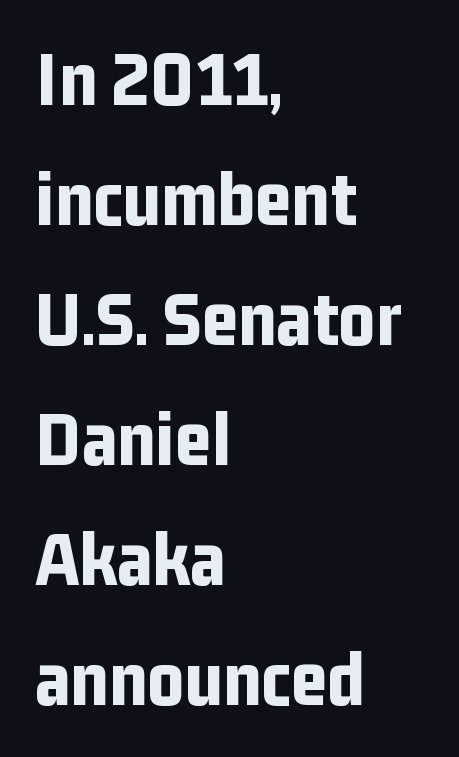
The image shows 79 px bold, condensed sans-serif type, upright; set left-aligned, normal line spacing (1.52x), normal letter spacing, not underlined; low stroke contrast and a medium x-height.
